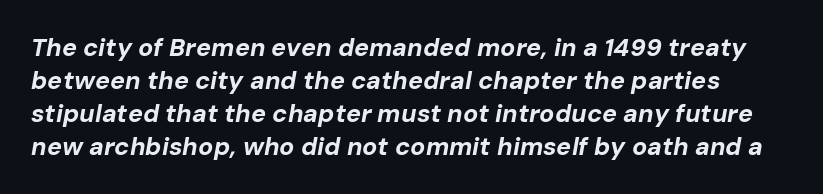
The image shows 25 px bold type, italic (leaning right); set normal line spacing (1.32x), normal letter spacing, not underlined.
